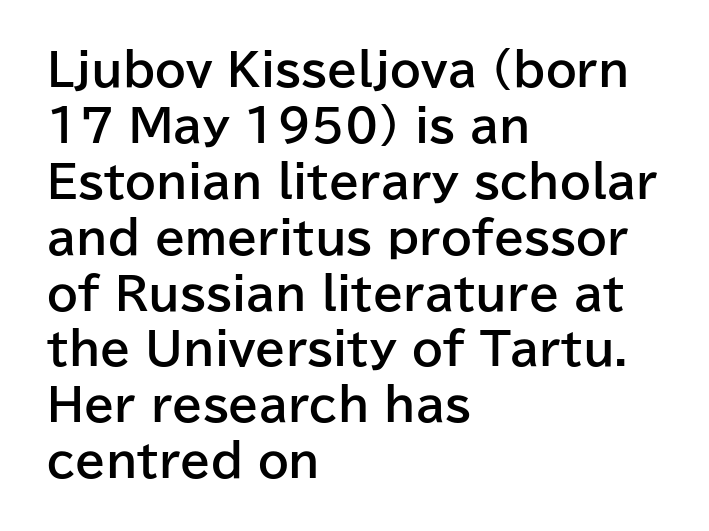
This rendering uses left alignment, leaving the right contour irregular. Normally led — the rows are evenly, conventionally spaced. Default kerning and tracking; the words read as compact shapes. The typography opts for an upright posture over an oblique one.
